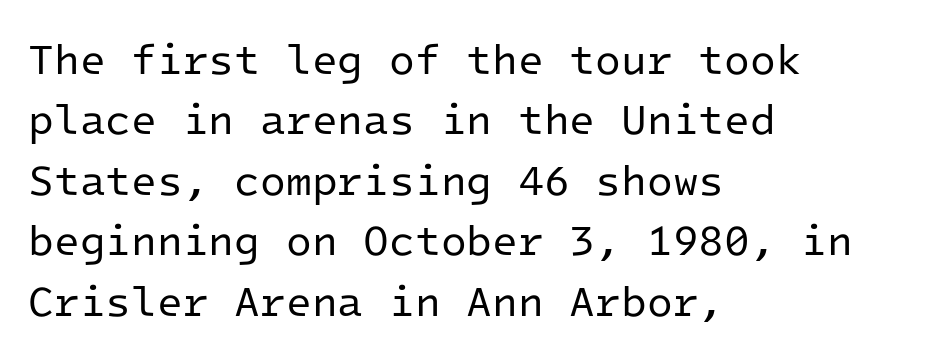
Words float on clear page, feet unadorned. A typesetter would call this monospace, since all characters share one set width. Each stroke keeps to a modest, everyday thickness or less. The block of text has a typical density, with ordinary space between rows. Look at the tracking — it's just the regular setting, nothing added.
